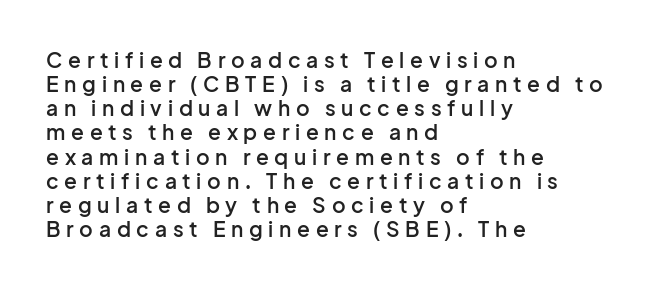
Q: Is the text bold? A: Semi-bold.
Q: Is the text italic (slanted)? A: No, it is upright.
Q: Is the text underlined? A: No.
Q: How is the paragraph aligned? A: Left-aligned.
Q: Is the spacing between letters normal or unusually wide? A: Unusually wide.
Q: Is the spacing between lines tight, normal or loose? A: Tight.
